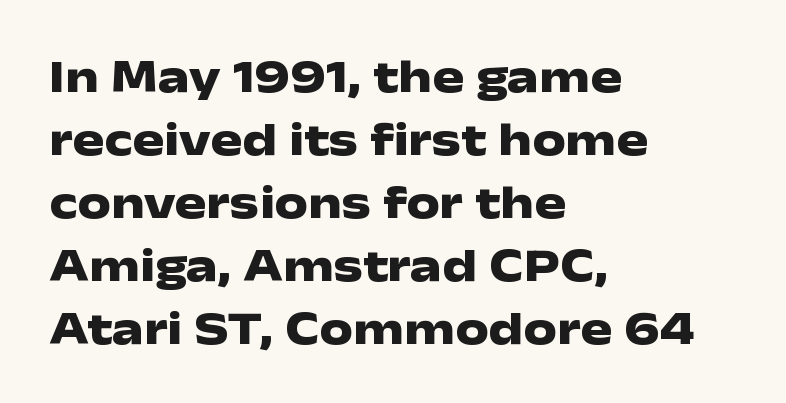
The compositor pushed each line to the left boundary. Each letter keeps its own natural width here, so spacing adapts to shape. Spacing between characters is what you'd get straight out of the box. Strong, thick strokes mark this as bold type. Reading down the column, the eye jumps a familiar distance to each next line.
